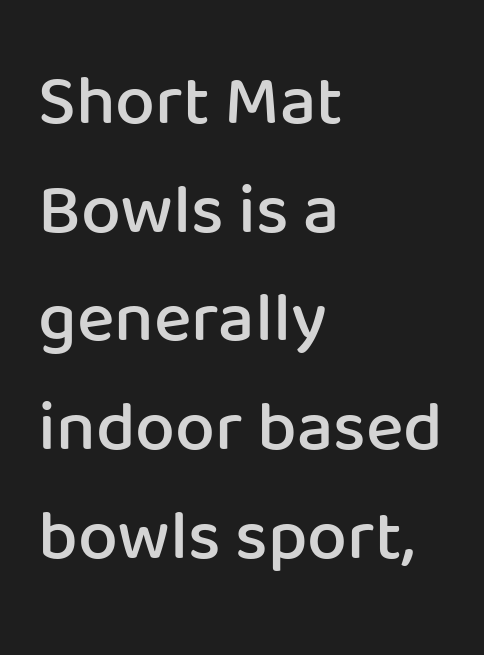
Q: Is the text bold? A: Semi-bold.
Q: Is the text italic (slanted)? A: No, it is upright.
Q: Is the typeface a serif or a sans-serif typeface? A: Sans-serif.
Q: Is the text underlined? A: No.
Q: How is the paragraph aligned? A: Left-aligned.
Q: Is the spacing between letters normal or unusually wide? A: Normal.
Q: Is the spacing between lines tight, normal or loose? A: Normal.
Q: Width (condensed, normal, or wide)? A: Normal.
Q: Stroke contrast? A: Low.
Q: x-height? A: Medium.
Q: Monospaced? A: No.
